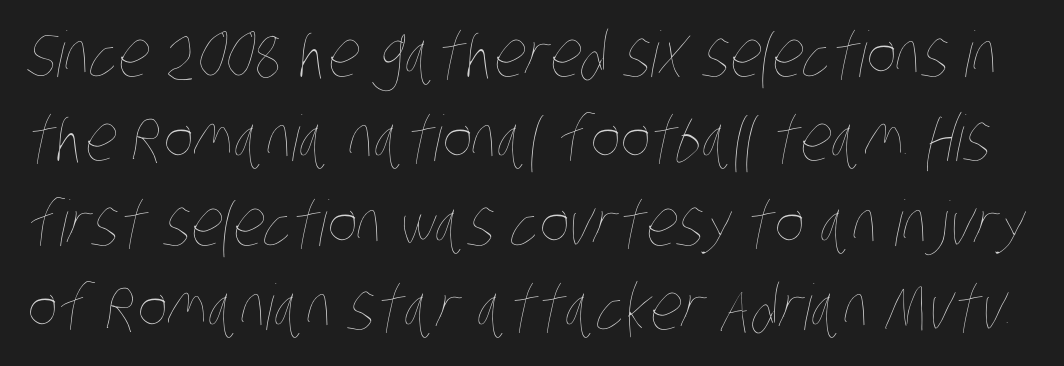
Q: Is the text bold? A: No.
Q: Is the text underlined? A: No.
Q: Is the spacing between letters normal or unusually wide? A: Normal.
Q: Is the spacing between lines tight, normal or loose? A: Normal.
Q: Width (condensed, normal, or wide)? A: Condensed.
Q: Stroke contrast? A: Low.
Q: x-height? A: Large.
Q: Monospaced? A: No.
